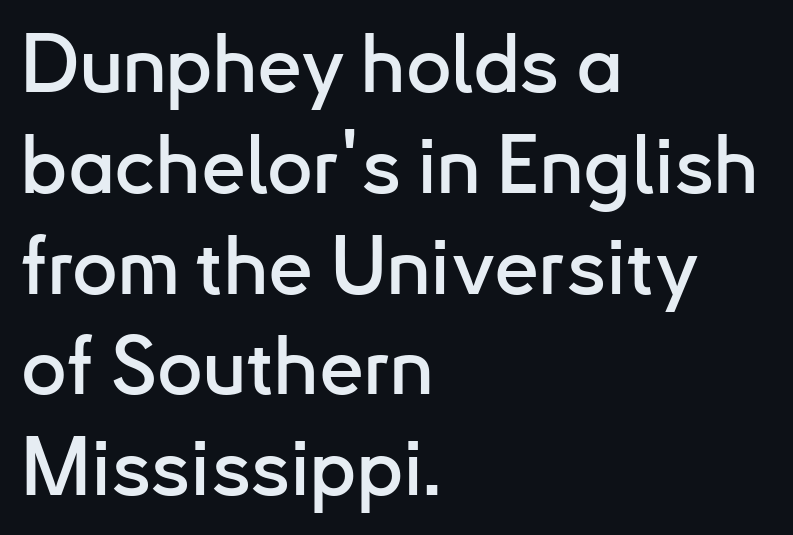
{"serif": "no", "italic": "no", "width": "normal", "stroke_contrast": "low", "x_height": "small", "monospaced": "no", "underline": "no", "align": "left", "line_spacing": "normal", "line_spacing_ratio": 1.26, "letter_spacing": "normal", "letter_spacing_em": 0.0, "glyph_px": 80}
